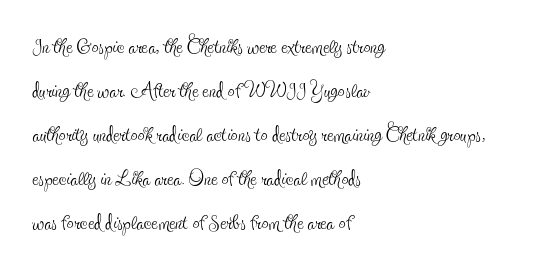
The image shows 28 px thin, condensed serif type; set left-aligned, normal line spacing (1.57x), normal letter spacing, not underlined; a small x-height.
